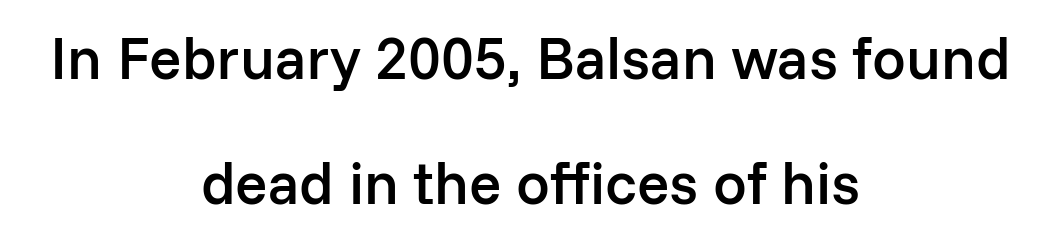
{"serif": "no", "italic": "no", "bold": "semi", "weight": "semibold", "width": "normal", "stroke_contrast": "low", "x_height": "medium", "monospaced": "no", "underline": "no", "align": "center", "line_spacing": "loose", "line_spacing_ratio": 2.08, "letter_spacing": "normal", "letter_spacing_em": 0.0, "glyph_px": 60}
